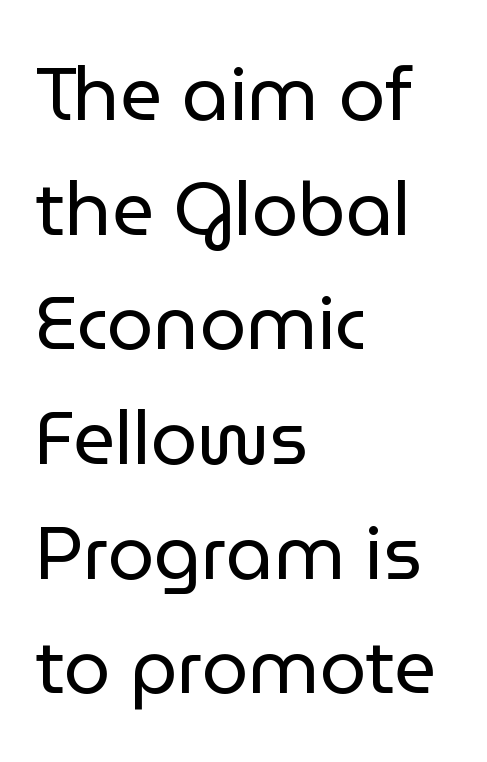
{"serif": "no", "italic": "no", "bold": "no", "weight": "regular", "width": "normal", "stroke_contrast": "low", "x_height": "medium", "monospaced": "no", "underline": "no", "align": "left", "line_spacing": "normal", "line_spacing_ratio": 1.55, "letter_spacing": "normal", "letter_spacing_em": 0.0, "glyph_px": 74}
